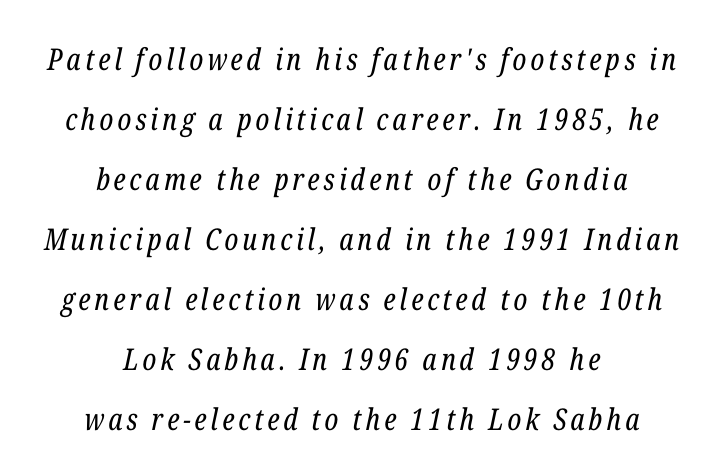
{"serif": "yes", "italic": "yes", "lean": "right", "slant_degrees": 12, "bold": "no", "weight": "regular", "width": "condensed", "stroke_contrast": "low", "x_height": "medium", "monospaced": "no", "underline": "no", "align": "center", "line_spacing": "loose", "line_spacing_ratio": 2.0, "glyph_px": 30}
